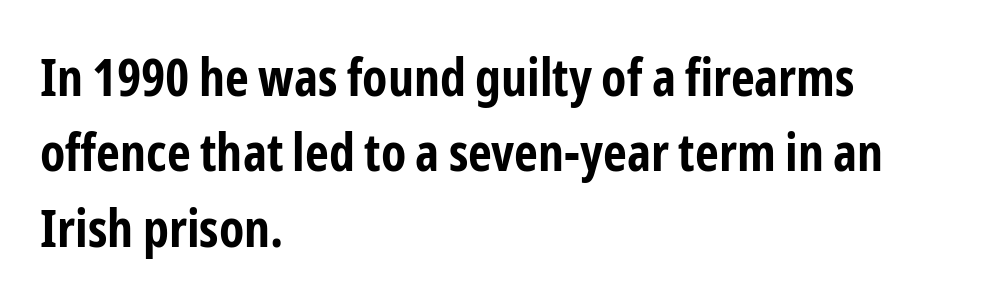
The image shows 52 px bold, condensed sans-serif type, upright; set left-aligned, normal line spacing (1.45x), normal letter spacing, not underlined; low stroke contrast and a medium x-height.
